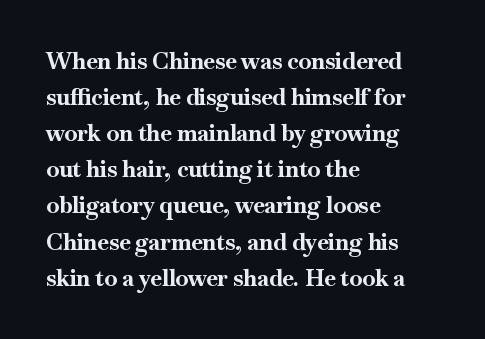
{"italic": "no", "bold": "yes", "underline": "no", "align": "left", "line_spacing": "normal", "line_spacing_ratio": 1.57, "letter_spacing": "normal", "letter_spacing_em": 0.0, "glyph_px": 23}
